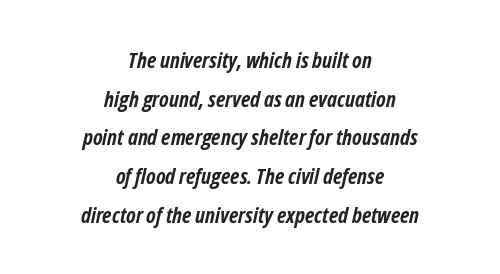
{"italic": "yes", "lean": "right", "slant_degrees": 12, "bold": "yes", "underline": "no", "align": "center", "line_spacing_ratio": 1.76, "letter_spacing": "normal", "letter_spacing_em": 0.0, "glyph_px": 22}
